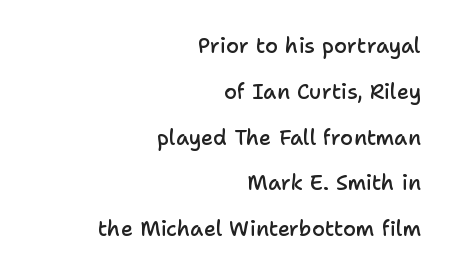
The image shows 21 px text type, upright; set right-aligned, loose line spacing (2.18x), normal letter spacing, not underlined.
